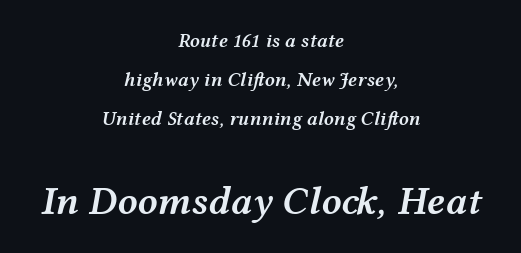
{"italic": "yes", "lean": "right", "slant_degrees": 12, "bold": "semi", "weight": "semibold", "width": "wide", "stroke_contrast": "medium", "x_height": "medium", "monospaced": "no", "underline": "no", "align": "center", "line_spacing": "loose", "line_spacing_ratio": 1.95, "letter_spacing": "normal", "letter_spacing_em": 0.0, "larger_block": "second", "size_ratio": 2.0, "glyph_px": 40}
